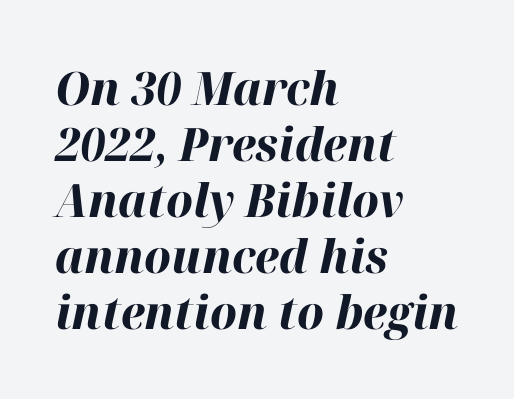
A typesetter would call this proportional, since set widths differ per character. The rendering uses a bold face; every stroke is thick and dark. Italic: yes, the glyphs are oblique. This rendering leaves character spacing at its baseline value. One-word summary of the alignment: left.
